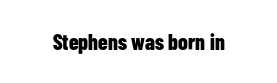
{"italic": "no", "bold": "yes", "underline": "no", "letter_spacing": "normal", "letter_spacing_em": 0.0, "glyph_px": 22}
